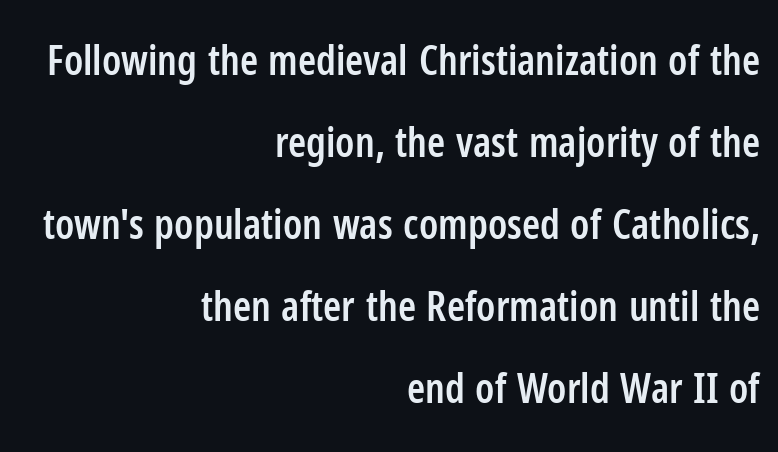
{"serif": "no", "italic": "no", "bold": "semi", "weight": "semibold", "width": "condensed", "stroke_contrast": "low", "x_height": "medium", "monospaced": "no", "underline": "no", "align": "right", "line_spacing": "loose", "line_spacing_ratio": 2.0, "letter_spacing": "normal", "letter_spacing_em": 0.0, "glyph_px": 41}
